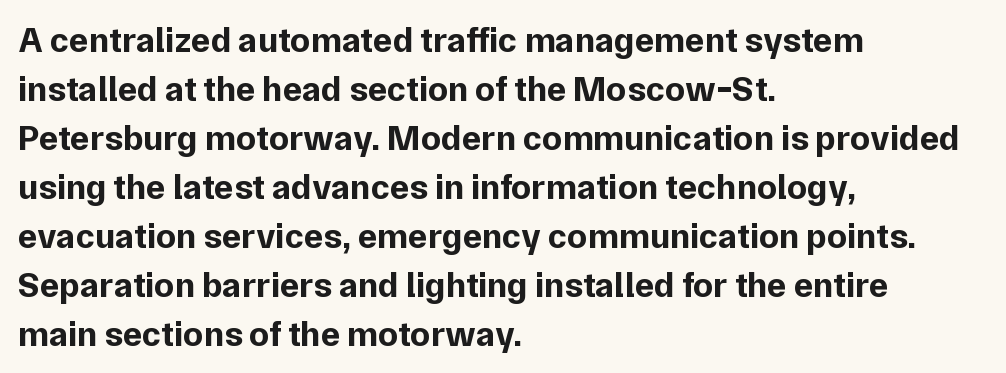
Q: Is the text bold? A: Yes.
Q: Is the text italic (slanted)? A: No, it is upright.
Q: Is the typeface a serif or a sans-serif typeface? A: Sans-serif.
Q: Is the text underlined? A: No.
Q: How is the paragraph aligned? A: Left-aligned.
Q: Is the spacing between letters normal or unusually wide? A: Normal.
Q: Is the spacing between lines tight, normal or loose? A: Normal.
Q: Width (condensed, normal, or wide)? A: Normal.
Q: Stroke contrast? A: Low.
Q: x-height? A: Medium.
Q: Monospaced? A: No.
